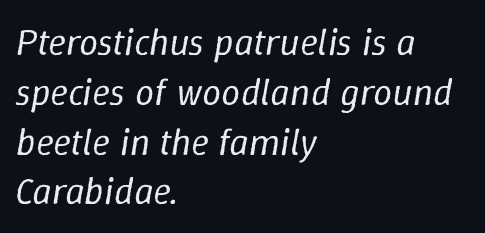
The image shows 38 px regular-weight type, italic (leaning right); set left-aligned, normal line spacing (1.31x), normal letter spacing, not underlined; low stroke contrast and a medium x-height.
